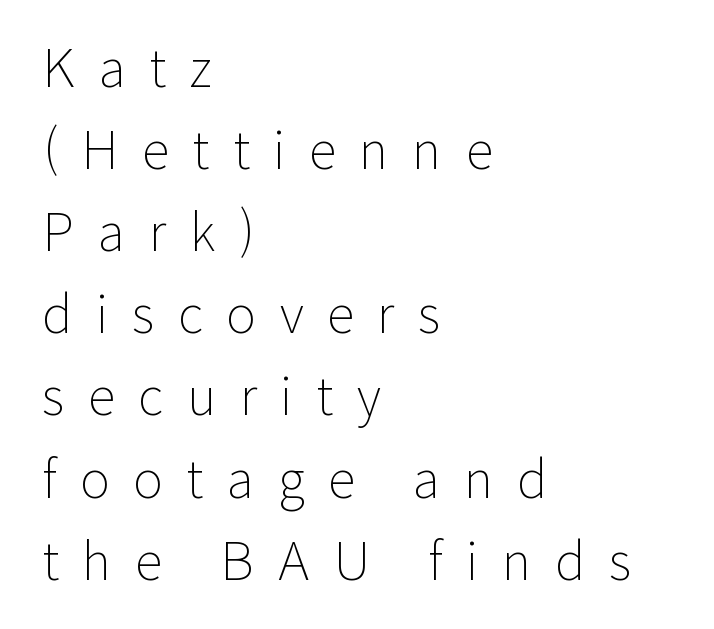
The image shows 51 px light sans-serif type, upright; set left-aligned, normal line spacing (1.61x), unusually wide letter spacing (+0.46 em), not underlined; low stroke contrast and a medium x-height.
